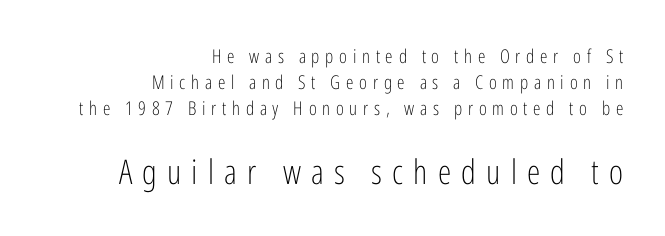
Q: Is the text bold? A: No.
Q: Is the text italic (slanted)? A: No, it is upright.
Q: Is the typeface a serif or a sans-serif typeface? A: Sans-serif.
Q: Is the text underlined? A: No.
Q: How is the paragraph aligned? A: Right-aligned.
Q: Is the spacing between letters normal or unusually wide? A: Unusually wide.
Q: Is the spacing between lines tight, normal or loose? A: Normal.
Q: Which block of text is set in a larger size, the first (top) or the second (bottom)? A: The second (bottom) one.
Q: Width (condensed, normal, or wide)? A: Condensed.
Q: Stroke contrast? A: Low.
Q: x-height? A: Medium.
Q: Monospaced? A: No.
